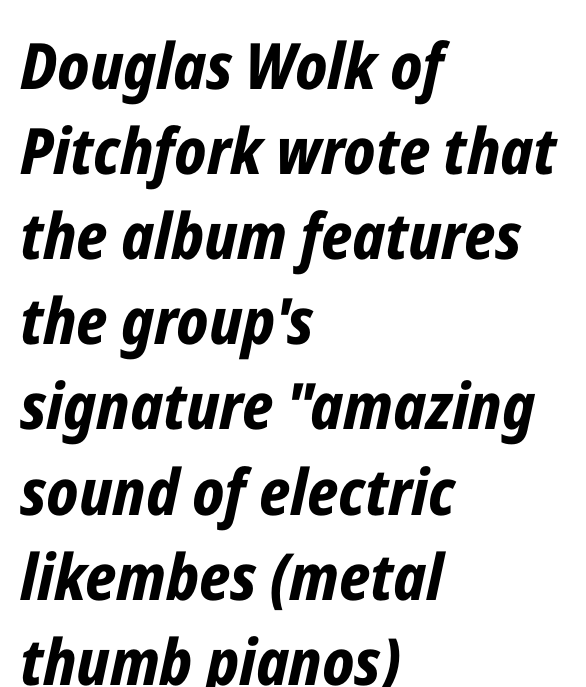
Looks like regular typesetting: each glyph gets only the width it needs. Underline: absent. Glyph-to-glyph distance matches everyday printed text. The designer left line spacing at the default. Pretty heavy lettering here — definitely bold.
